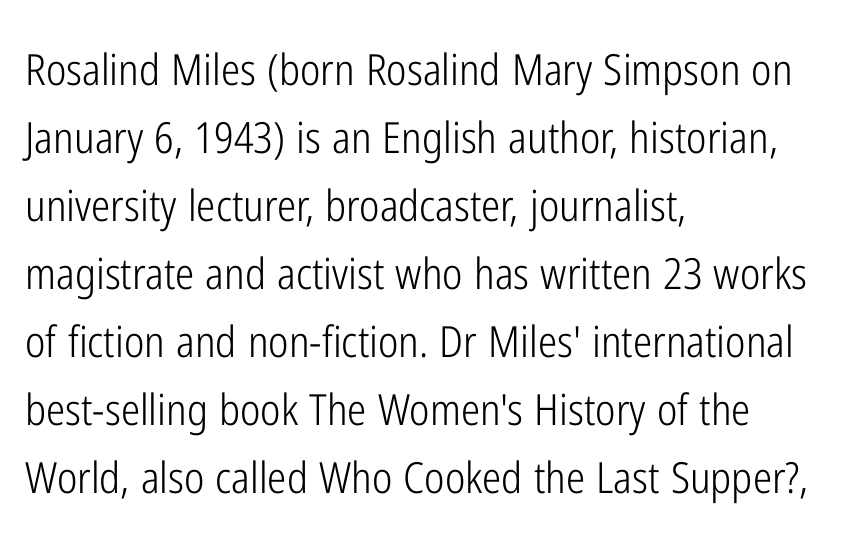
If you measured baseline to baseline, you'd find a middling distance. Summary of weight: not heavy and not bold. Each letter keeps its own natural width here, so spacing adapts to shape. Decoration check: the copy has no underline.
